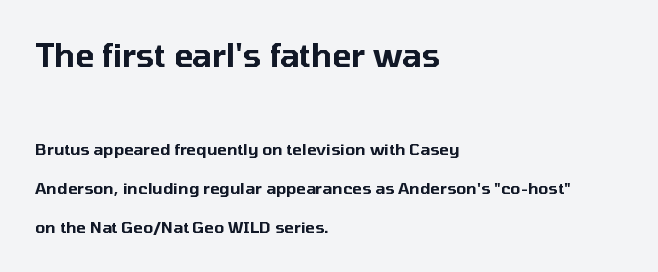
The image shows 32 px sans-serif type, upright; set left-aligned, loose line spacing (2.44x), normal letter spacing, not underlined; the first (top) block is 2.0x larger; low stroke contrast and a medium x-height.
